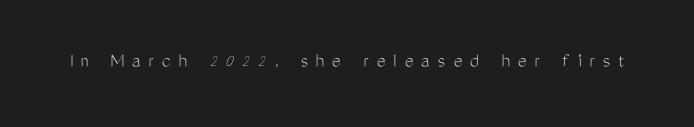
The image shows 21 px text type, upright; set unusually wide letter spacing (+0.37 em), not underlined.
